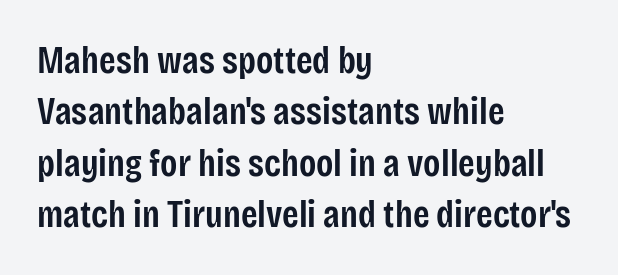
{"serif": "no", "italic": "no", "bold": "semi", "weight": "semibold", "width": "condensed", "stroke_contrast": "low", "x_height": "large", "monospaced": "no", "underline": "no", "align": "left", "line_spacing": "normal", "line_spacing_ratio": 1.35, "letter_spacing": "normal", "letter_spacing_em": 0.0, "glyph_px": 38}
